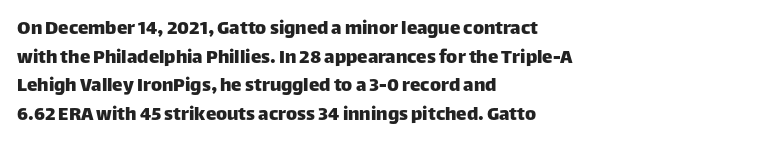
{"italic": "no", "underline": "no", "align": "left", "line_spacing": "normal", "line_spacing_ratio": 1.36, "letter_spacing": "normal", "letter_spacing_em": 0.0, "glyph_px": 21}
